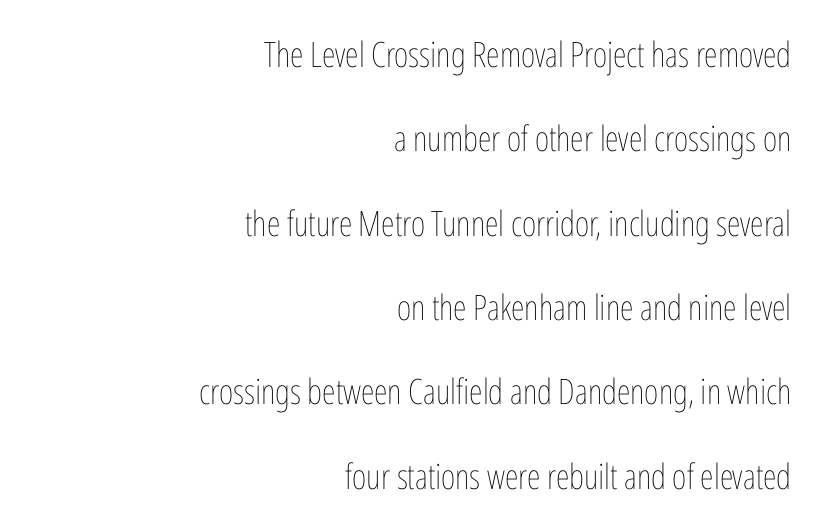
The passage shown has conventional tracking throughout. Which margin do the lines hug? The right one — the left edge is uneven. Nothing heavy about these letters — not bold at all. You could not count columns in this text — the font is proportionally spaced. The baseline area is clear. Every stem runs plumb, perpendicular to the baseline.
